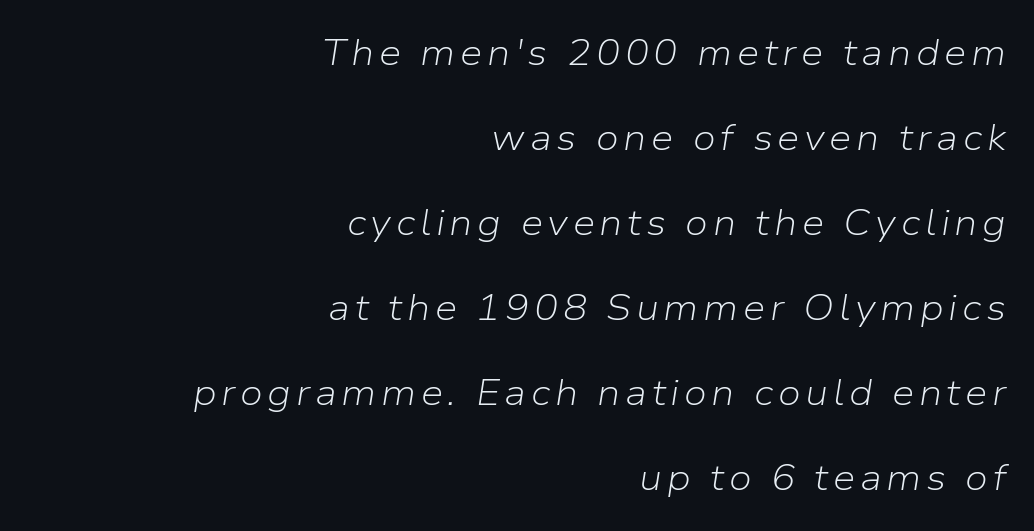
{"italic": "yes", "lean": "right", "slant_degrees": 9, "bold": "no", "weight": "light", "width": "normal", "stroke_contrast": "low", "x_height": "medium", "monospaced": "no", "underline": "no", "align": "right", "line_spacing": "loose", "line_spacing_ratio": 2.36, "glyph_px": 36}
